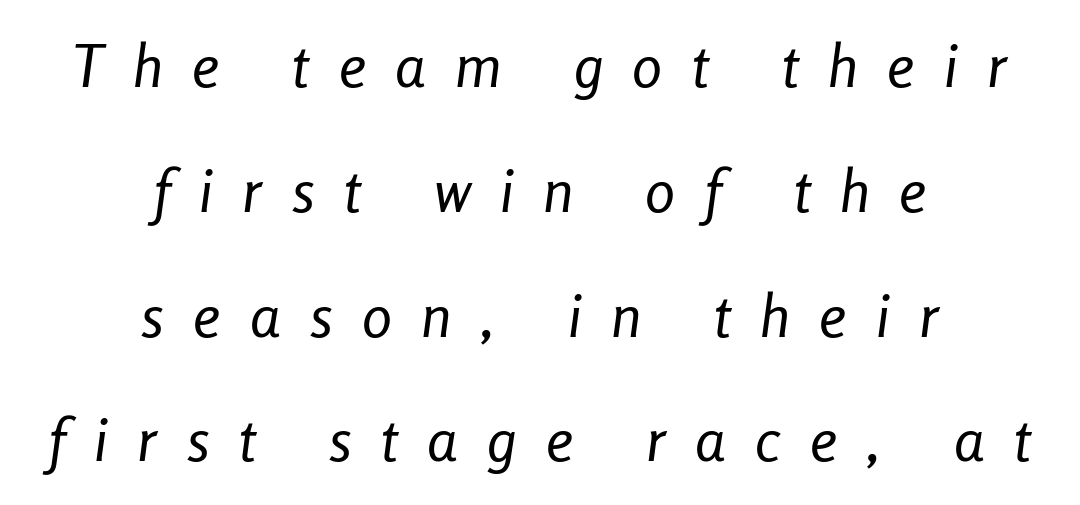
An italicized treatment has been applied to the whole sample. Each stroke keeps to a modest, everyday thickness or less. The zone under the glyphs is completely vacant. The passage shown stacks its lines with a broad gap.
